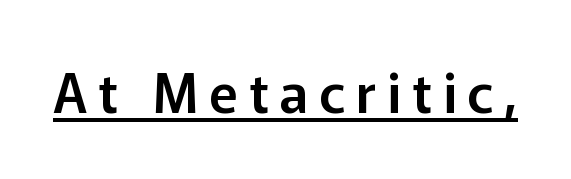
{"serif": "no", "italic": "no", "width": "normal", "stroke_contrast": "low", "x_height": "medium", "monospaced": "no", "underline": "yes", "letter_spacing": "wide", "letter_spacing_em": 0.2, "glyph_px": 54}
